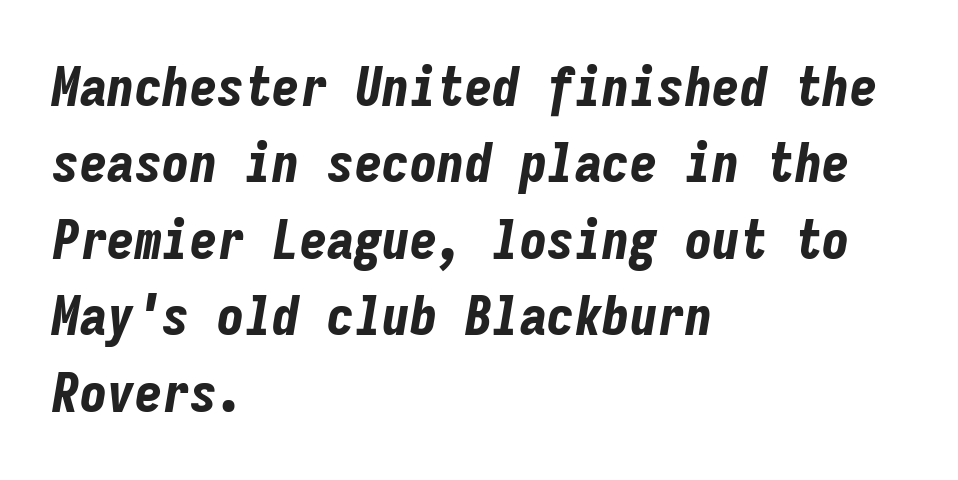
Nothing unusual about the tracking: characters are spaced as the font intends. This is heavy type, rendered in bold. The glyphs look as if they've been sheared to an angle. Line spacing here is normal. The paragraph has a hard left edge and a soft right edge.
